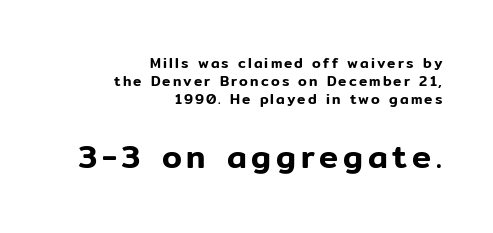
{"serif": "no", "italic": "no", "width": "normal", "stroke_contrast": "low", "x_height": "medium", "monospaced": "no", "underline": "no", "align": "right", "line_spacing": "normal", "line_spacing_ratio": 1.29, "larger_block": "second", "size_ratio": 2.29, "glyph_px": 32}
